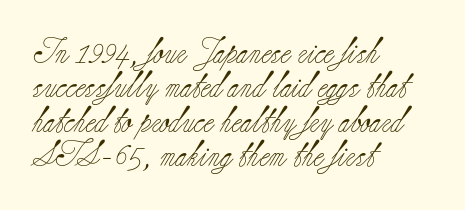
{"bold": "no", "underline": "no", "align": "left", "line_spacing": "normal", "line_spacing_ratio": 1.32, "letter_spacing": "normal", "letter_spacing_em": 0.0, "glyph_px": 26}
